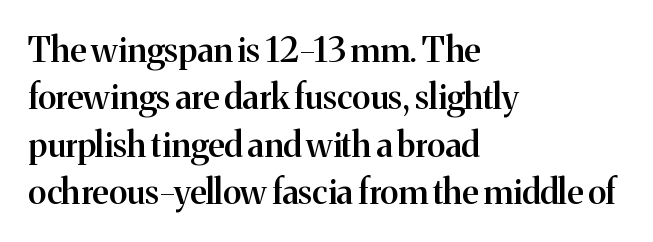
{"serif": "yes", "italic": "no", "bold": "semi", "weight": "semibold", "width": "normal", "stroke_contrast": "medium", "x_height": "medium", "monospaced": "no", "underline": "no", "align": "left", "line_spacing": "normal", "line_spacing_ratio": 1.39, "letter_spacing": "normal", "letter_spacing_em": 0.0, "glyph_px": 34}
